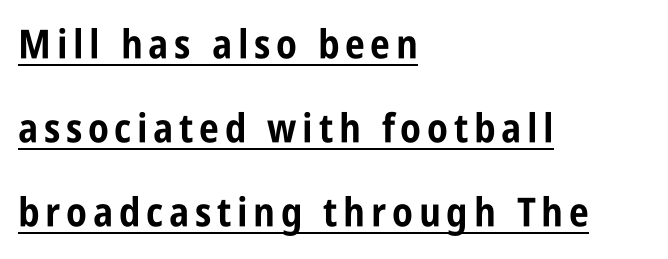
{"serif": "no", "italic": "no", "bold": "yes", "weight": "bold", "width": "condensed", "stroke_contrast": "low", "x_height": "large", "monospaced": "no", "underline": "yes", "align": "left", "line_spacing": "loose", "line_spacing_ratio": 2.1, "glyph_px": 40}
